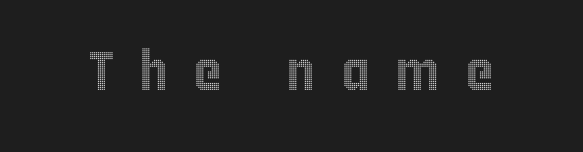
The image shows 55 px condensed type, upright; set unusually wide letter spacing (+0.46 em), not underlined; a large x-height.
